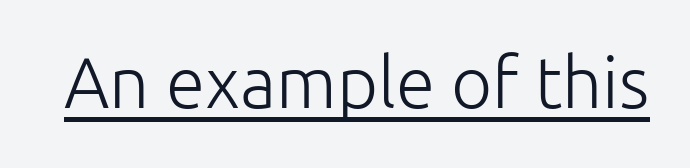
The image shows 71 px light sans-serif type, upright; set normal letter spacing, underlined; low stroke contrast and a medium x-height.
